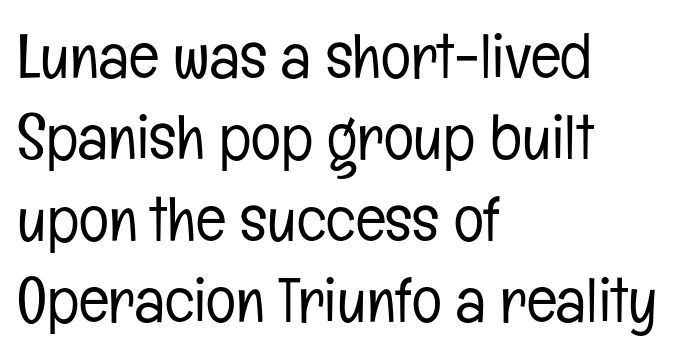
The image shows 63 px light, condensed sans-serif type, upright; set left-aligned, normal line spacing (1.29x), normal letter spacing, not underlined; low stroke contrast and a medium x-height.
